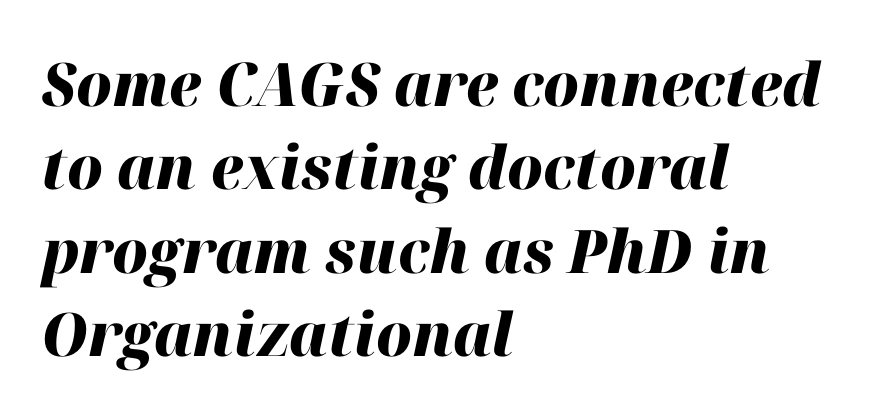
The image shows 60 px heavy type, italic (leaning right); set left-aligned, normal line spacing (1.39x), normal letter spacing, not underlined; high stroke contrast and a medium x-height.
